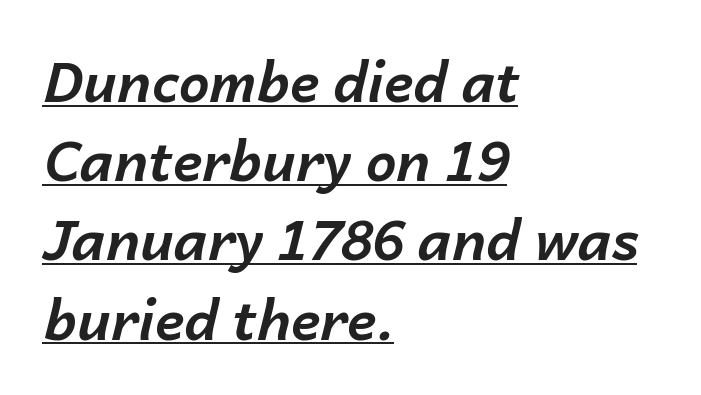
Q: Is the text bold? A: Yes.
Q: Is the text italic (slanted)? A: Yes, it leans right by about 14 degrees.
Q: Is the text underlined? A: Yes.
Q: How is the paragraph aligned? A: Left-aligned.
Q: Is the spacing between letters normal or unusually wide? A: Normal.
Q: Is the spacing between lines tight, normal or loose? A: Normal.
Q: Width (condensed, normal, or wide)? A: Normal.
Q: Stroke contrast? A: Low.
Q: x-height? A: Medium.
Q: Monospaced? A: No.
